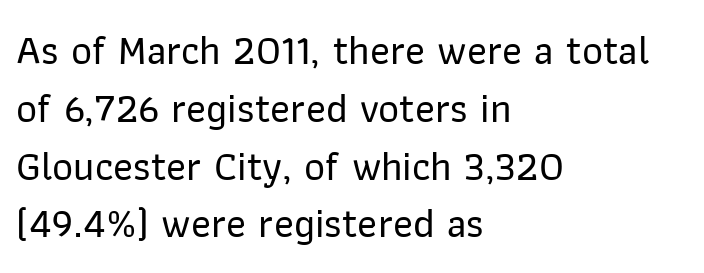
The image shows 41 px sans-serif type, upright; set left-aligned, normal line spacing (1.41x), normal letter spacing, not underlined; low stroke contrast and a medium x-height.
